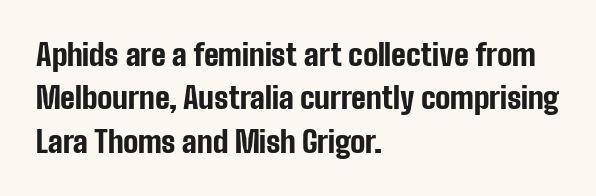
The image shows 30 px bold, condensed sans-serif type, upright; set left-aligned, normal line spacing (1.45x), normal letter spacing, not underlined; low stroke contrast and a medium x-height.
